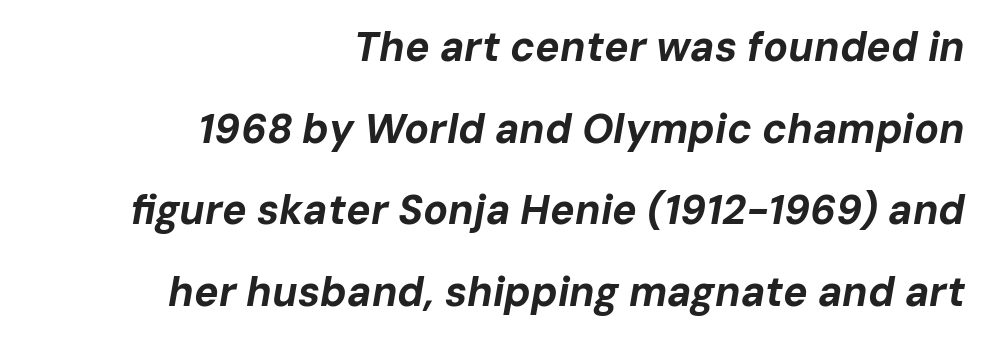
The image shows 41 px bold type, italic (leaning right); set right-aligned, loose line spacing (1.99x), normal letter spacing, not underlined; low stroke contrast and a medium x-height.
